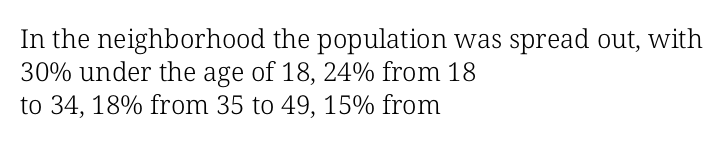
The image shows 26 px text type, upright; set left-aligned, normal line spacing (1.27x), normal letter spacing, not underlined.
